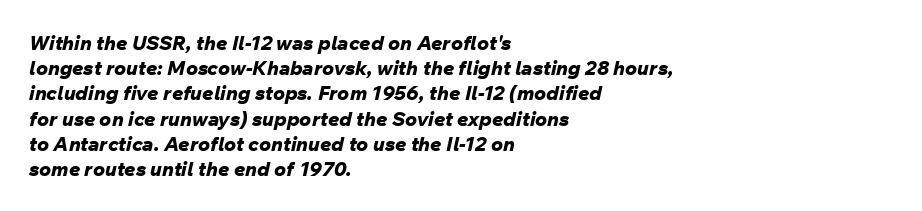
Q: Is the text bold? A: Yes.
Q: Is the text italic (slanted)? A: Yes, it leans right by about 12 degrees.
Q: Is the text underlined? A: No.
Q: How is the paragraph aligned? A: Left-aligned.
Q: Is the spacing between letters normal or unusually wide? A: Normal.
Q: Is the spacing between lines tight, normal or loose? A: Normal.
